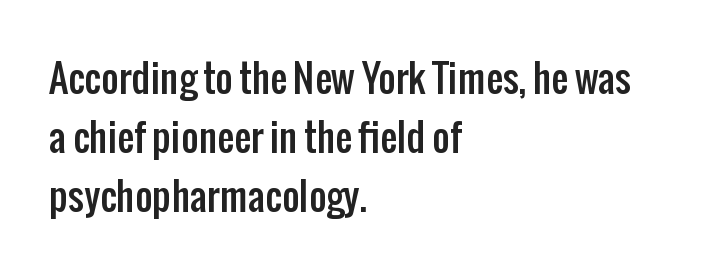
The image shows 38 px condensed sans-serif type, upright; set left-aligned, normal line spacing (1.55x), normal letter spacing, not underlined; low stroke contrast and a medium x-height.
